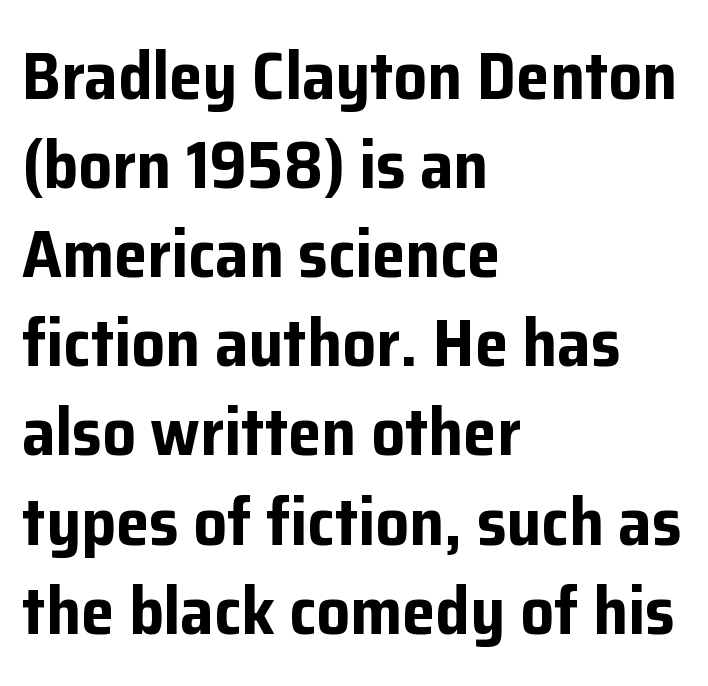
{"serif": "no", "italic": "no", "bold": "yes", "weight": "bold", "width": "normal", "stroke_contrast": "low", "x_height": "medium", "monospaced": "no", "underline": "no", "align": "left", "line_spacing": "normal", "line_spacing_ratio": 1.33, "letter_spacing": "normal", "letter_spacing_em": 0.0, "glyph_px": 67}
